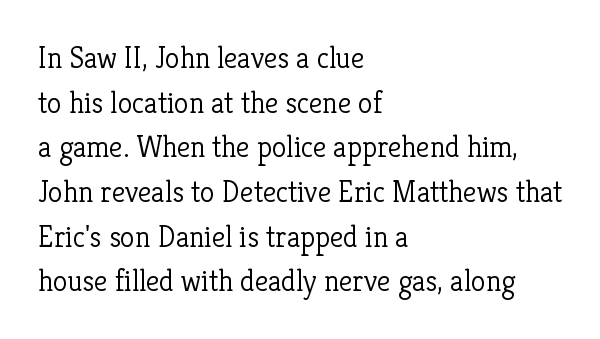
Q: Is the text bold? A: No.
Q: Is the text italic (slanted)? A: No, it is upright.
Q: Is the typeface a serif or a sans-serif typeface? A: Serif.
Q: Is the text underlined? A: No.
Q: How is the paragraph aligned? A: Left-aligned.
Q: Is the spacing between letters normal or unusually wide? A: Normal.
Q: Is the spacing between lines tight, normal or loose? A: Normal.
Q: Width (condensed, normal, or wide)? A: Normal.
Q: Stroke contrast? A: Low.
Q: x-height? A: Medium.
Q: Monospaced? A: No.
